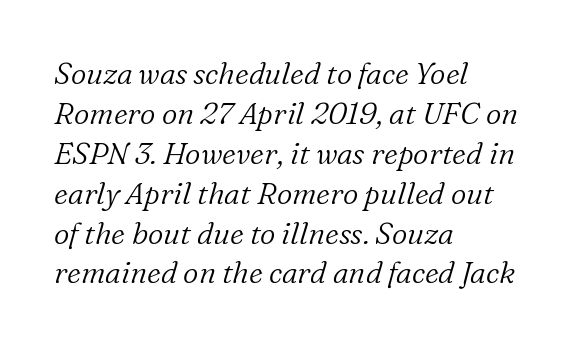
The image shows 30 px light serif type, italic (leaning right); set left-aligned, normal line spacing (1.33x), normal letter spacing, not underlined; low stroke contrast and a medium x-height.
